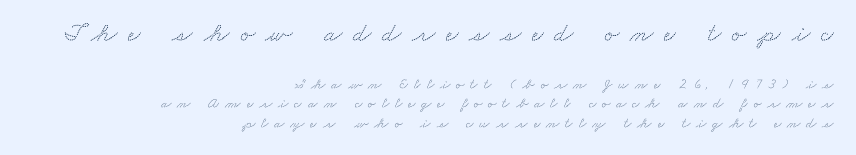
Q: Is the text underlined? A: No.
Q: How is the paragraph aligned? A: Right-aligned.
Q: Is the spacing between letters normal or unusually wide? A: Unusually wide.
Q: Is the spacing between lines tight, normal or loose? A: Normal.
Q: Which block of text is set in a larger size, the first (top) or the second (bottom)? A: The first (top) one.
